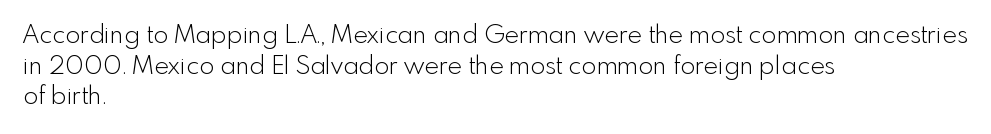
The letters look calm and open, with moderate or lighter stems. Descenders are the only things crossing below the line. Left-aligned paragraph, ragged on the right. Short note: letters normally spaced.
